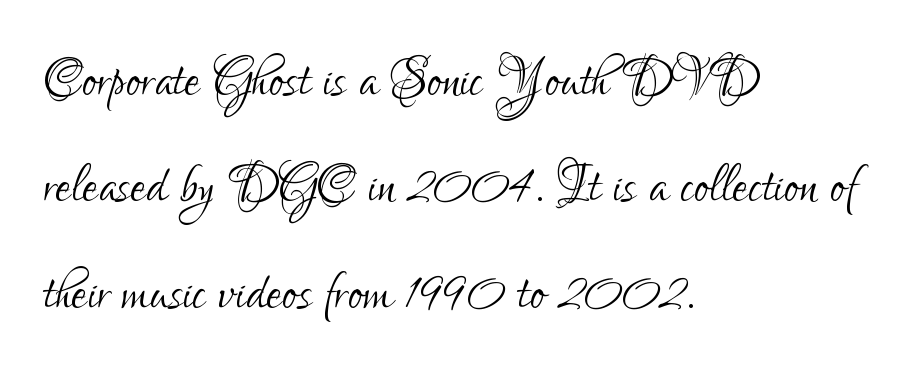
Regular leading. Is the stroke heavy? The answer is a plain regular-or-lighter. Is the block centered? No — it sits flush against the left margin. Note the varied advance widths — an 'i' is clearly narrower than an 'm'. Bare-footed words on every line.
